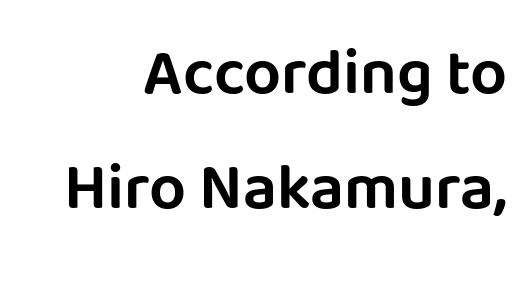
The image shows 65 px sans-serif type, upright; set right-aligned, line spacing 1.77x, normal letter spacing, not underlined; low stroke contrast and a large x-height.
